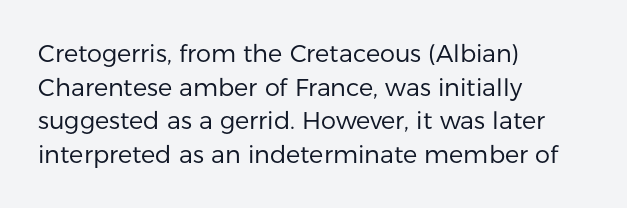
{"italic": "no", "bold": "no", "underline": "no", "align": "left", "line_spacing": "normal", "line_spacing_ratio": 1.4, "letter_spacing": "normal", "letter_spacing_em": 0.0, "glyph_px": 24}
